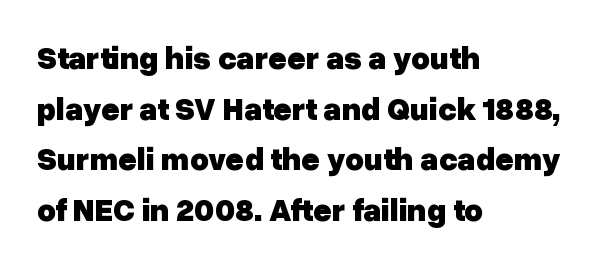
Q: Is the text bold? A: Yes.
Q: Is the text italic (slanted)? A: No, it is upright.
Q: Is the typeface a serif or a sans-serif typeface? A: Sans-serif.
Q: Is the text underlined? A: No.
Q: How is the paragraph aligned? A: Left-aligned.
Q: Is the spacing between letters normal or unusually wide? A: Normal.
Q: Is the spacing between lines tight, normal or loose? A: Normal.
Q: Width (condensed, normal, or wide)? A: Normal.
Q: Stroke contrast? A: Low.
Q: x-height? A: Medium.
Q: Monospaced? A: No.
